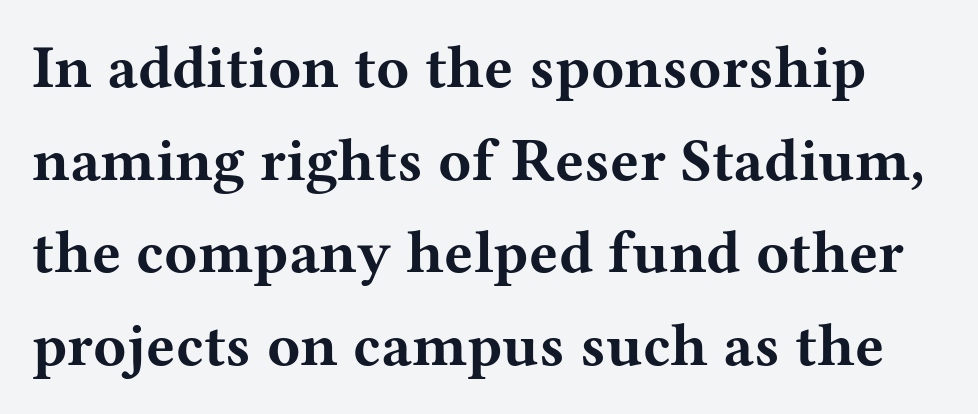
The image shows 61 px bold, wide serif type, upright; set normal line spacing (1.52x), normal letter spacing, not underlined; medium stroke contrast and a medium x-height.
